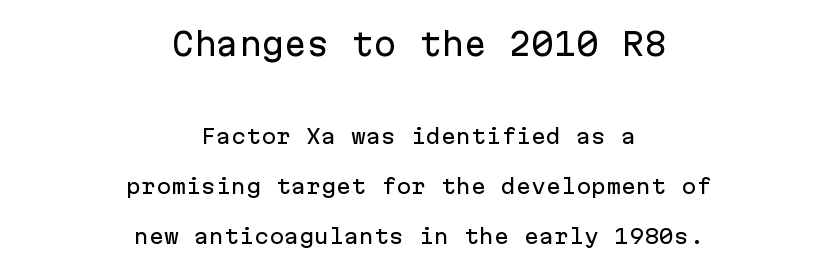
Vertical strokes here are truly vertical. The space directly below the letters is spotless. The initial chunk of copy outweighs the following chunk in type size. The rendering shows plain stroke endings on the letterforms — a sans-serif design.
